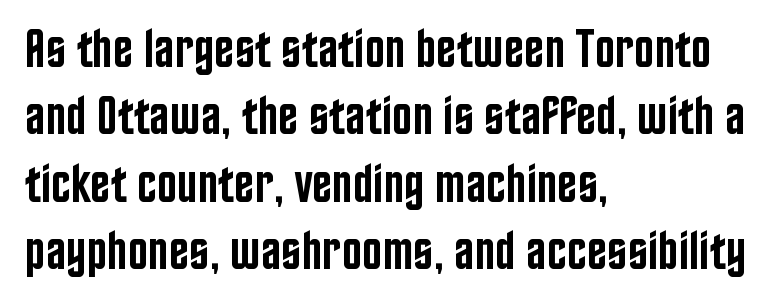
Is the block centered? No — it sits flush against the left margin. To sum up the face: it is a sans, with no serifs. Every stem runs plumb, perpendicular to the baseline. The type is set solid horizontally, with unmodified tracking. Is the type bold? Partly — it's a semibold, heavier than regular but not fully bold. Just letters on the line, the space beneath them empty.
